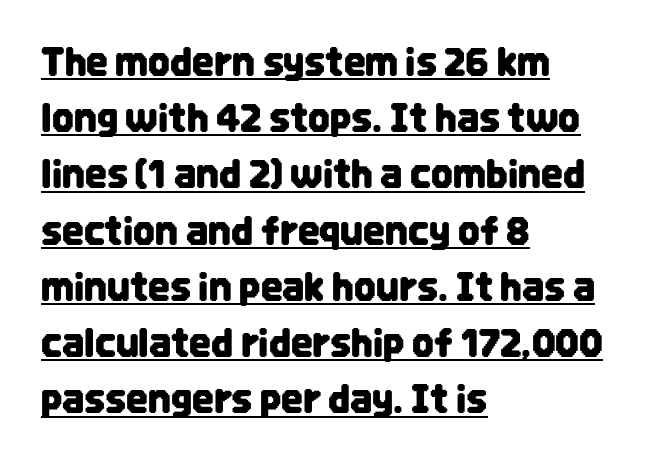
The image shows 38 px condensed sans-serif type, upright; set left-aligned, normal line spacing (1.48x), normal letter spacing, underlined; low stroke contrast and a large x-height.
